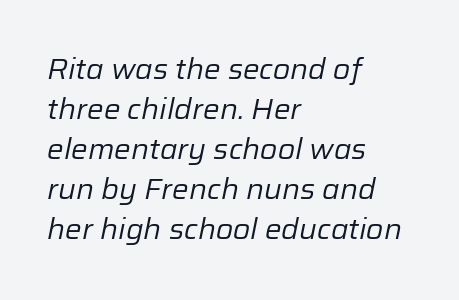
The image shows 28 px regular-weight type, italic (leaning right); set left-aligned, normal line spacing (1.43x), normal letter spacing, not underlined; low stroke contrast and a medium x-height.
